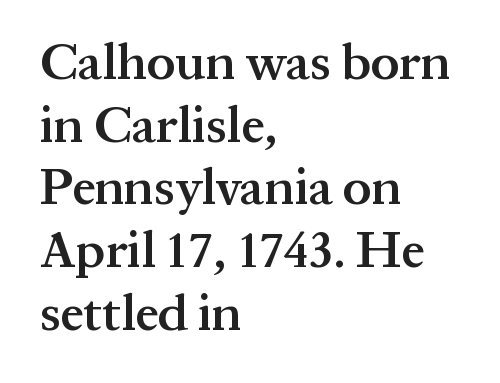
Q: Is the text bold? A: Semi-bold.
Q: Is the text italic (slanted)? A: No, it is upright.
Q: Is the typeface a serif or a sans-serif typeface? A: Serif.
Q: Is the text underlined? A: No.
Q: How is the paragraph aligned? A: Left-aligned.
Q: Is the spacing between letters normal or unusually wide? A: Normal.
Q: Width (condensed, normal, or wide)? A: Normal.
Q: Stroke contrast? A: Medium.
Q: x-height? A: Medium.
Q: Monospaced? A: No.
